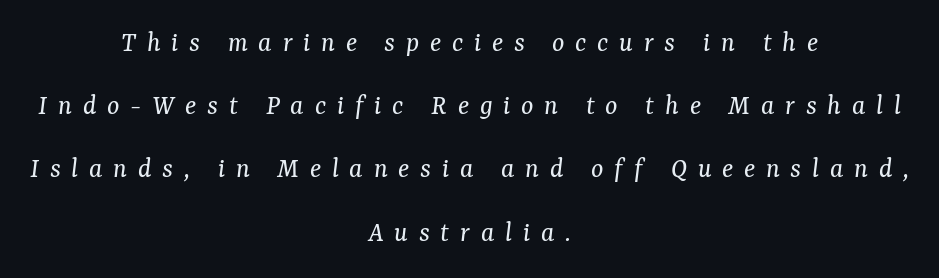
These lines were composed using italics. Looks like regular typesetting: each glyph gets only the width it needs. Typeset on center — no edge is straight. The horizontal fit of the characters is loose and conspicuously gappy. The passage shown is not underscored anywhere. This sample uses a serif face.
